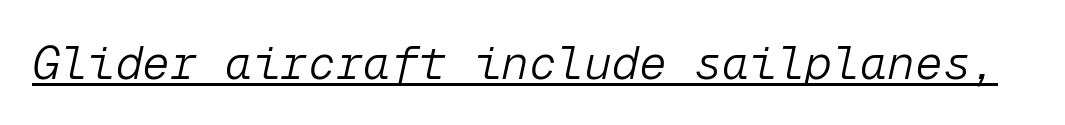
Q: Is the text bold? A: No.
Q: Is the text italic (slanted)? A: Yes, it leans right by about 12 degrees.
Q: Is the text underlined? A: Yes.
Q: Is the spacing between letters normal or unusually wide? A: Normal.
Q: Width (condensed, normal, or wide)? A: Normal.
Q: Stroke contrast? A: Low.
Q: x-height? A: Medium.
Q: Monospaced? A: Yes.
